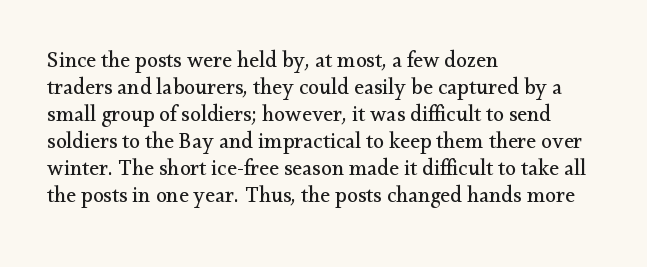
Q: Is the text bold? A: No.
Q: Is the text italic (slanted)? A: No, it is upright.
Q: Is the text underlined? A: No.
Q: How is the paragraph aligned? A: Left-aligned.
Q: Is the spacing between letters normal or unusually wide? A: Normal.
